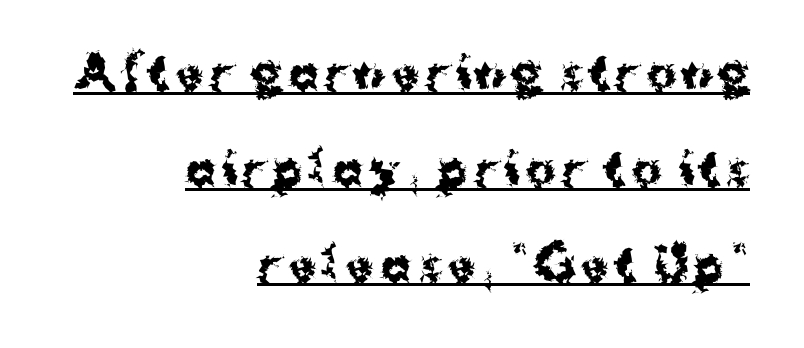
{"serif": "no", "italic": "no", "bold": "yes", "weight": "bold", "width": "normal", "stroke_contrast": "medium", "x_height": "medium", "monospaced": "no", "underline": "yes", "align": "right", "line_spacing": "loose", "line_spacing_ratio": 2.13, "glyph_px": 45}
